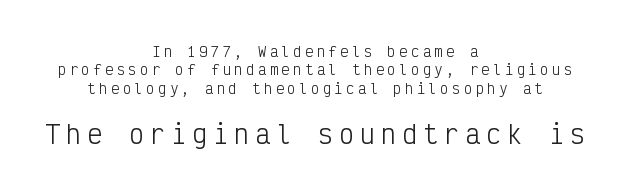
Students, observe: this is what conventionally led text looks like. Type size steps up from the first block to the second. A roman cut, with each character standing at attention. Alignment: centered. On a weight scale, this lands at 450 or below.
